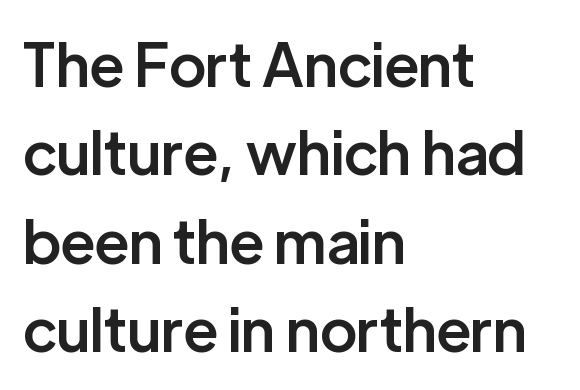
{"serif": "no", "italic": "no", "bold": "semi", "weight": "semibold", "width": "normal", "stroke_contrast": "low", "x_height": "medium", "monospaced": "no", "underline": "no", "align": "left", "line_spacing": "normal", "line_spacing_ratio": 1.5, "letter_spacing": "normal", "letter_spacing_em": 0.0, "glyph_px": 59}
